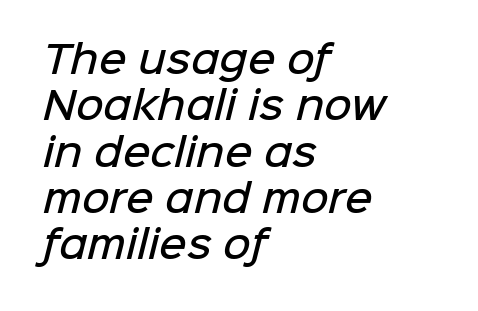
The image shows 38 px semibold sans-serif type; set left-aligned, line spacing 1.22x, normal letter spacing, not underlined; low stroke contrast and a medium x-height.
